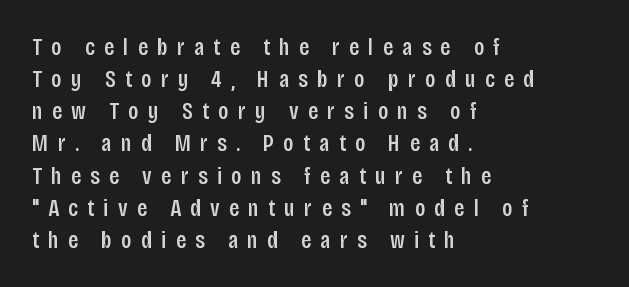
{"italic": "no", "underline": "no", "align": "left", "line_spacing": "normal", "line_spacing_ratio": 1.34, "letter_spacing": "wide", "letter_spacing_em": 0.39, "glyph_px": 24}
